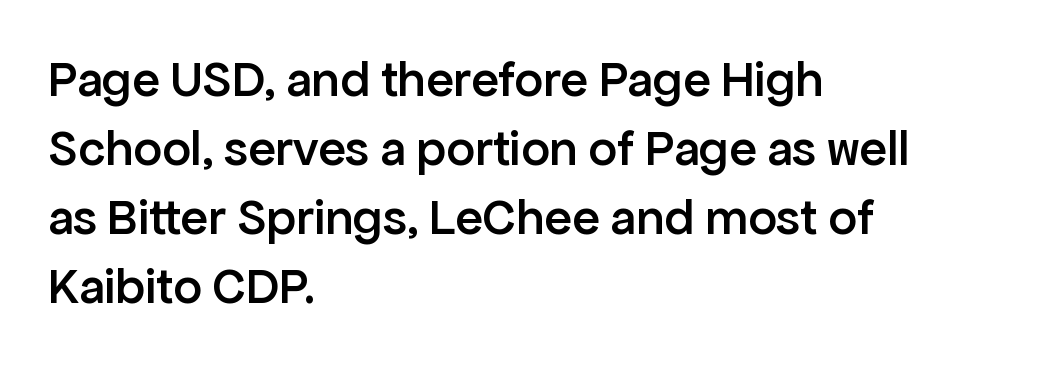
{"serif": "no", "italic": "no", "bold": "semi", "weight": "semibold", "width": "normal", "stroke_contrast": "low", "x_height": "medium", "monospaced": "no", "underline": "no", "align": "left", "line_spacing": "normal", "line_spacing_ratio": 1.35, "letter_spacing": "normal", "letter_spacing_em": 0.0, "glyph_px": 51}
